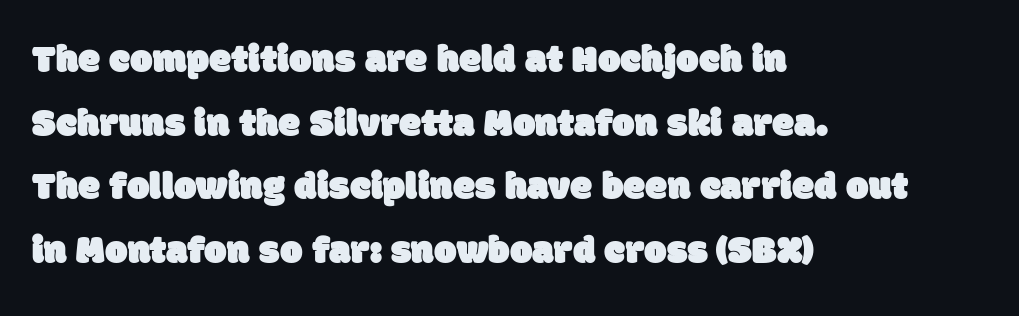
{"serif": "no", "width": "normal", "stroke_contrast": "low", "x_height": "large", "monospaced": "no", "underline": "no", "align": "left", "line_spacing": "normal", "line_spacing_ratio": 1.59, "letter_spacing": "normal", "letter_spacing_em": 0.0, "glyph_px": 40}
